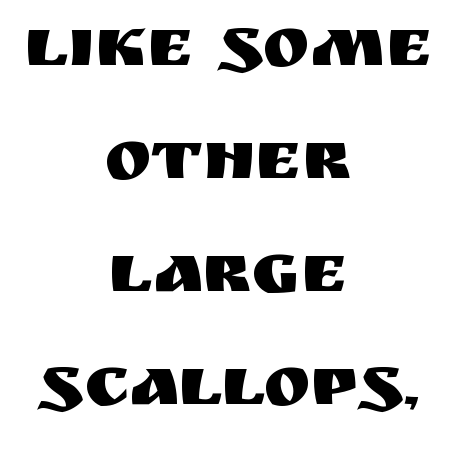
The image shows 71 px sans-serif type, upright; set centered, normal line spacing (1.59x), normal letter spacing, not underlined; medium stroke contrast and a large x-height.
